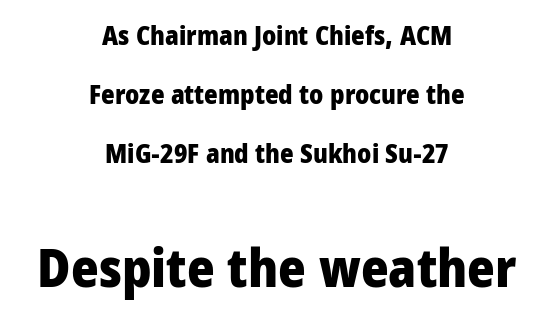
Bold? Absolutely — the strokes are thick and heavy. You could call the tracking neutral — neither tight nor loose. The lines in this sample share a center point and differ in where they start and stop. You could fit nearly another row in the gap between these rows.
